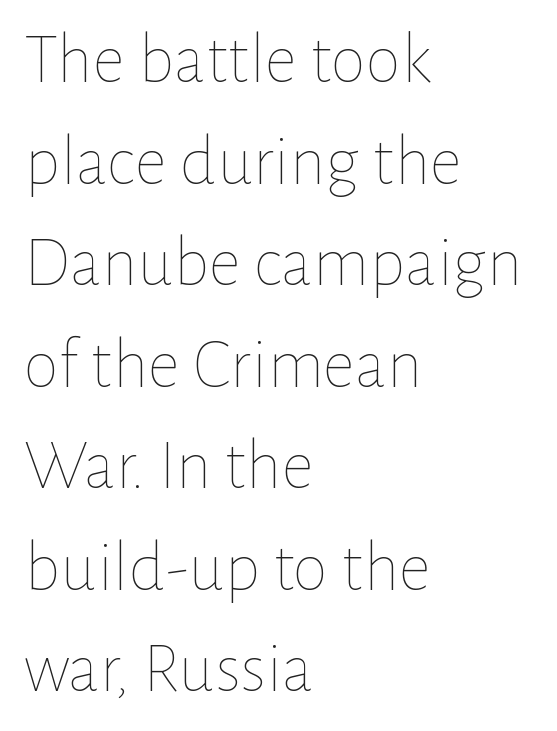
Q: Is the text bold? A: No.
Q: Is the text italic (slanted)? A: No, it is upright.
Q: Is the text underlined? A: No.
Q: How is the paragraph aligned? A: Left-aligned.
Q: Is the spacing between letters normal or unusually wide? A: Normal.
Q: Is the spacing between lines tight, normal or loose? A: Normal.
Q: Width (condensed, normal, or wide)? A: Normal.
Q: Stroke contrast? A: Low.
Q: x-height? A: Medium.
Q: Monospaced? A: No.
